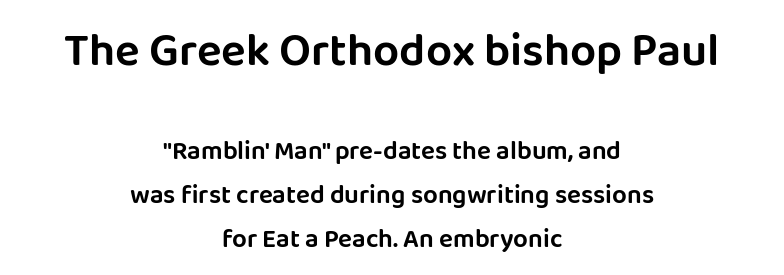
The baseline area is clear. Is the letter spacing exaggerated? No — it looks like the ordinary default. Teacher's note: observe the equal gaps on both sides — that is centered alignment. Spacing verdict: proportional, widths tailored to each character. In terms of posture, this sample is upright.
